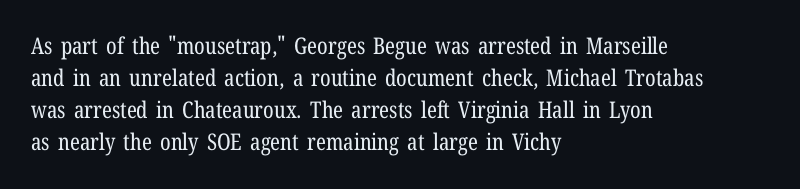
Caption: standard tracking, unaltered. Does the leading feel generous? No, just average. The lines are quadded left. Check the space under the baseline: it is left empty.
